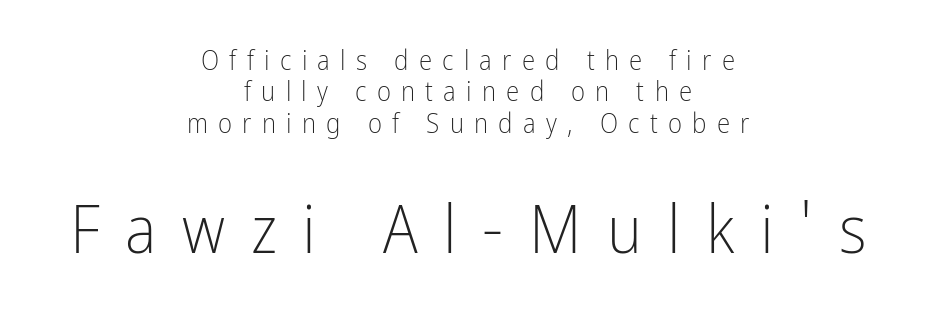
{"serif": "no", "italic": "no", "bold": "no", "weight": "light", "width": "condensed", "stroke_contrast": "low", "x_height": "medium", "monospaced": "no", "underline": "no", "align": "center", "line_spacing_ratio": 1.16, "letter_spacing": "wide", "letter_spacing_em": 0.38, "larger_block": "second", "size_ratio": 2.48, "glyph_px": 67}
